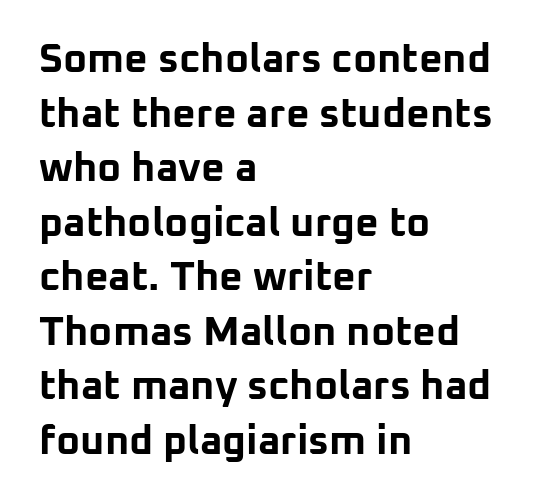
This rendering uses left alignment, leaving the right contour irregular. The glyphs in this specimen are sans serif. The letters stand upright; this is a roman face. The rendering uses natural spacing where letterforms have individual widths. Vertical spacing — default. Descenders are the only things crossing below the line.
